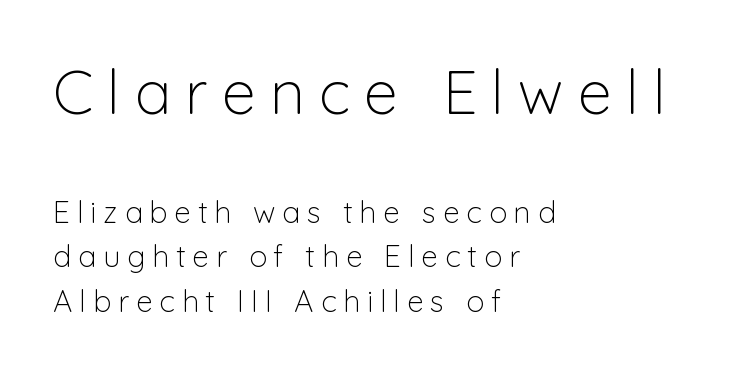
Q: Is the text bold? A: No.
Q: Is the text italic (slanted)? A: No, it is upright.
Q: Is the typeface a serif or a sans-serif typeface? A: Sans-serif.
Q: Is the text underlined? A: No.
Q: How is the paragraph aligned? A: Left-aligned.
Q: Is the spacing between letters normal or unusually wide? A: Unusually wide.
Q: Is the spacing between lines tight, normal or loose? A: Normal.
Q: Which block of text is set in a larger size, the first (top) or the second (bottom)? A: The first (top) one.
Q: Width (condensed, normal, or wide)? A: Normal.
Q: Stroke contrast? A: Low.
Q: x-height? A: Medium.
Q: Monospaced? A: No.
